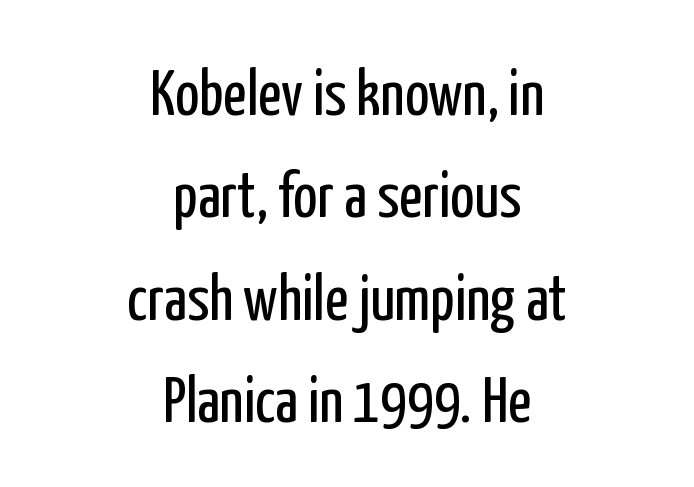
The image shows 64 px regular-weight, condensed sans-serif type, upright; set centered, normal line spacing (1.6x), normal letter spacing, not underlined; low stroke contrast and a medium x-height.
